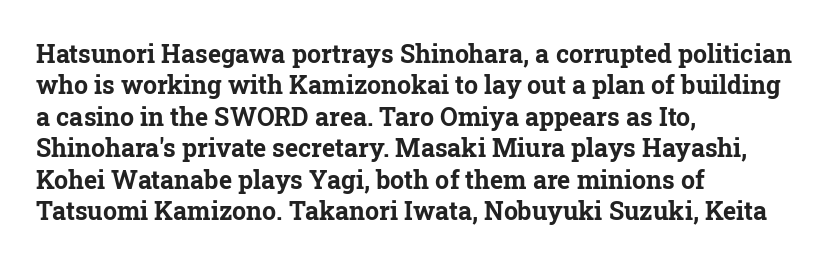
The image shows 25 px bold type, upright; set left-aligned, normal line spacing (1.26x), normal letter spacing, not underlined.
